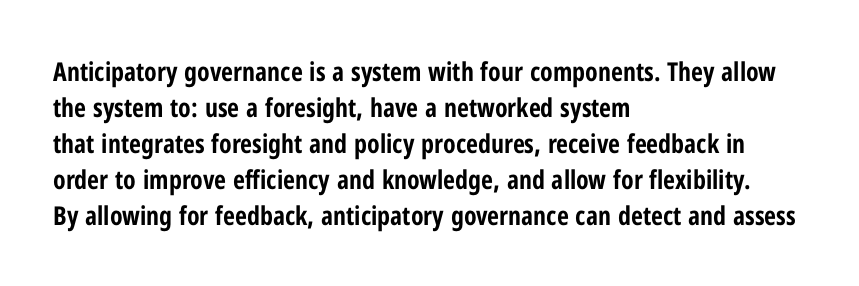
{"italic": "no", "bold": "yes", "underline": "no", "align": "left", "line_spacing": "normal", "line_spacing_ratio": 1.38, "letter_spacing": "normal", "letter_spacing_em": 0.0, "glyph_px": 26}
